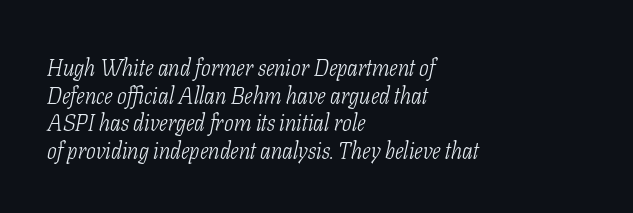
Q: Is the text bold? A: No.
Q: Is the text italic (slanted)? A: Yes, it leans right by about 11 degrees.
Q: Is the text underlined? A: No.
Q: How is the paragraph aligned? A: Left-aligned.
Q: Is the spacing between letters normal or unusually wide? A: Normal.
